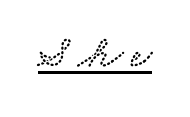
{"serif": "yes", "width": "wide", "stroke_contrast": "low", "x_height": "small", "monospaced": "no", "underline": "yes", "glyph_px": 46}
